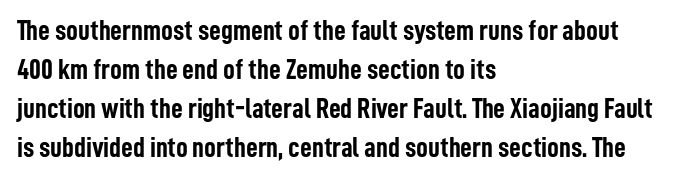
The image shows 29 px semibold, condensed sans-serif type, upright; set left-aligned, normal line spacing (1.34x), normal letter spacing, not underlined; low stroke contrast and a medium x-height.
